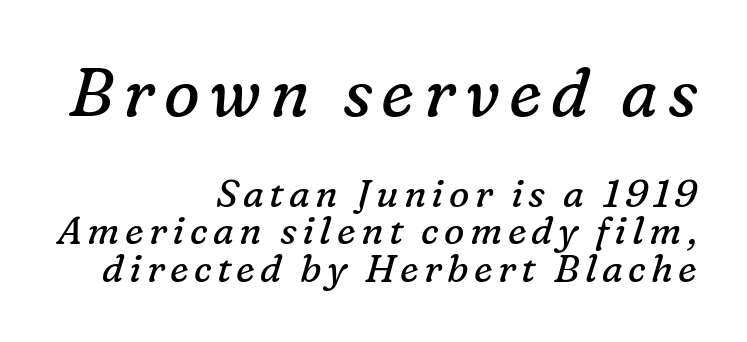
Q: Is the text bold? A: No.
Q: Is the text italic (slanted)? A: Yes, it leans right by about 16 degrees.
Q: Is the typeface a serif or a sans-serif typeface? A: Serif.
Q: Is the text underlined? A: No.
Q: How is the paragraph aligned? A: Right-aligned.
Q: Is the spacing between lines tight, normal or loose? A: Tight.
Q: Which block of text is set in a larger size, the first (top) or the second (bottom)? A: The first (top) one.
Q: Width (condensed, normal, or wide)? A: Normal.
Q: Stroke contrast? A: Low.
Q: x-height? A: Medium.
Q: Monospaced? A: No.
